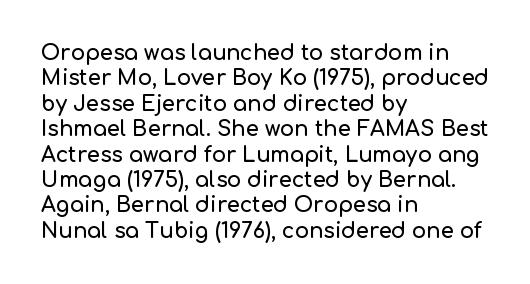
Short and long lines alike share a common starting point at left. Letters rest on an invisible, unmarked baseline. No extra tracking has been applied to these lines. Is there any slant? The stems are plumb.
